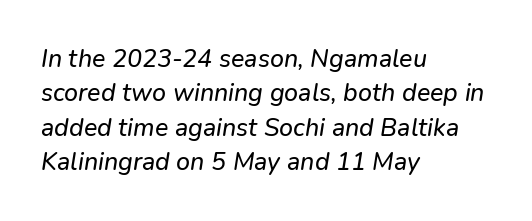
Q: Is the text underlined? A: No.
Q: How is the paragraph aligned? A: Left-aligned.
Q: Is the spacing between letters normal or unusually wide? A: Normal.
Q: Is the spacing between lines tight, normal or loose? A: Normal.
